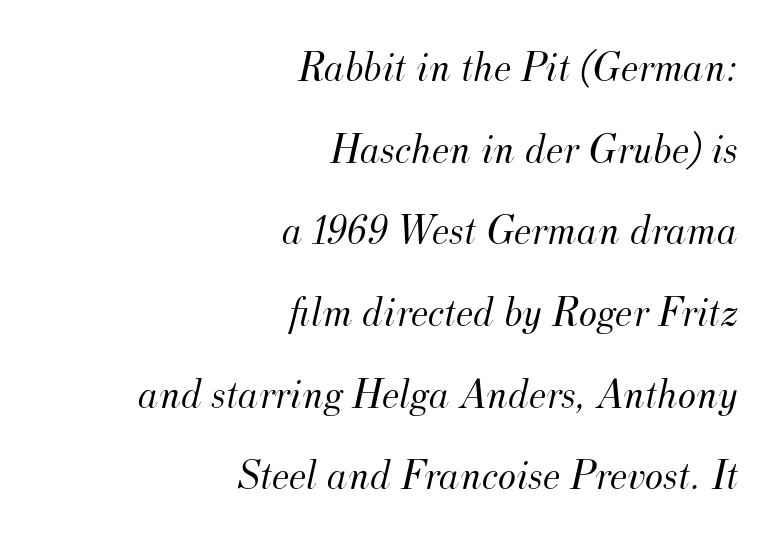
Horizontal bands of white between lines are thick stripes. The face used here is proportionally spaced, like ordinary book or web type. The tracking reads as untouched default to a designer's eye. The rendering shows small feet on the letterforms — a serif design. Is the stroke heavy? The answer is a plain regular-or-lighter.
